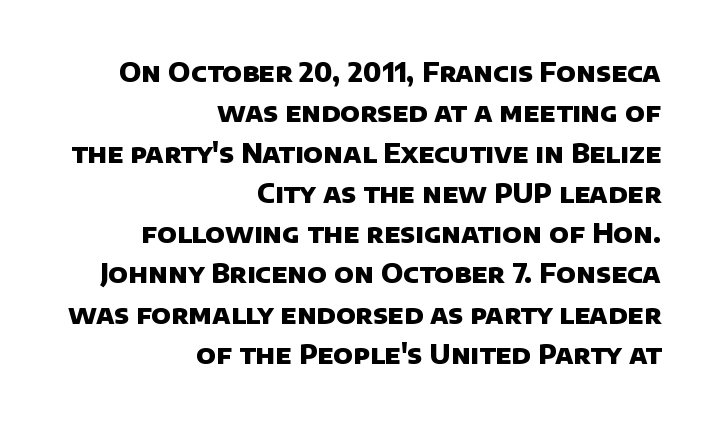
{"bold": "yes", "underline": "no", "align": "right", "line_spacing": "normal", "line_spacing_ratio": 1.55, "letter_spacing": "normal", "letter_spacing_em": 0.0, "glyph_px": 26}
